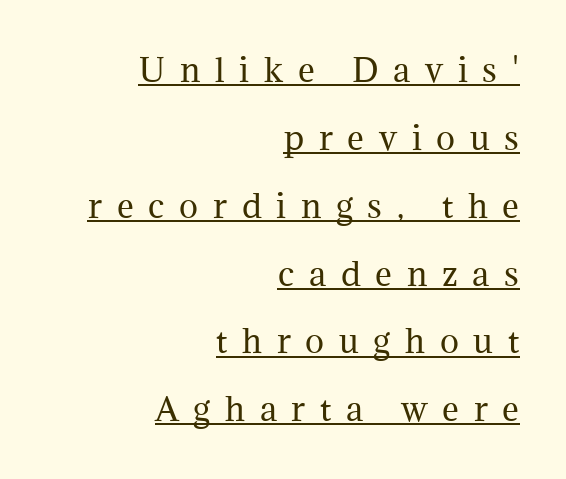
Q: Is the text bold? A: No.
Q: Is the text italic (slanted)? A: No, it is upright.
Q: Is the typeface a serif or a sans-serif typeface? A: Serif.
Q: Is the text underlined? A: Yes.
Q: How is the paragraph aligned? A: Right-aligned.
Q: Is the spacing between letters normal or unusually wide? A: Unusually wide.
Q: Is the spacing between lines tight, normal or loose? A: Loose.
Q: Width (condensed, normal, or wide)? A: Normal.
Q: Stroke contrast? A: Medium.
Q: x-height? A: Medium.
Q: Monospaced? A: No.
